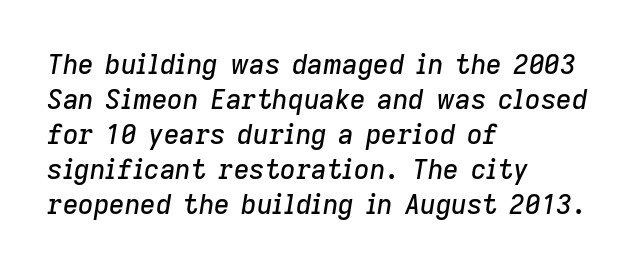
Q: Is the text italic (slanted)? A: Yes, it leans right by about 9 degrees.
Q: Is the text underlined? A: No.
Q: How is the paragraph aligned? A: Left-aligned.
Q: Is the spacing between letters normal or unusually wide? A: Normal.
Q: Is the spacing between lines tight, normal or loose? A: Normal.
